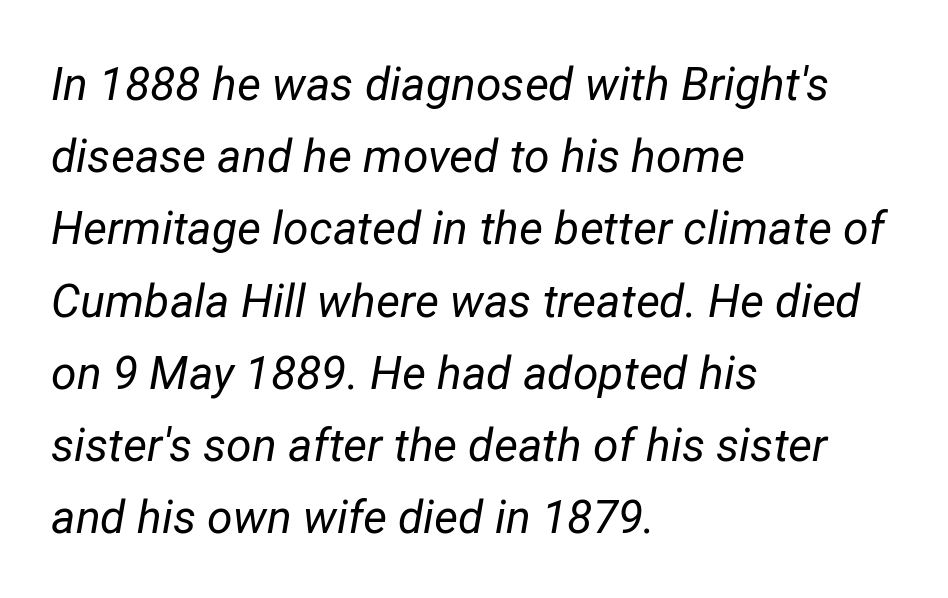
The image shows 46 px regular-weight type, italic (leaning right); set left-aligned, normal line spacing (1.57x), normal letter spacing, not underlined; low stroke contrast and a medium x-height.
